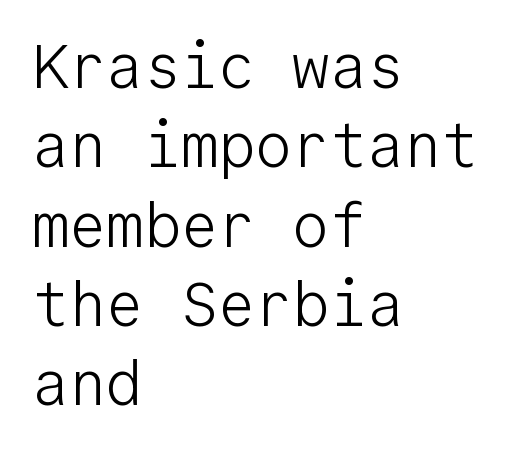
You can tell from the bare stems that sans-serif type was used. The ragged edge is on the right, which tells us the setting is flush left. Is there any slant? The stems are plumb. Rule under the text: the space is simply empty.
